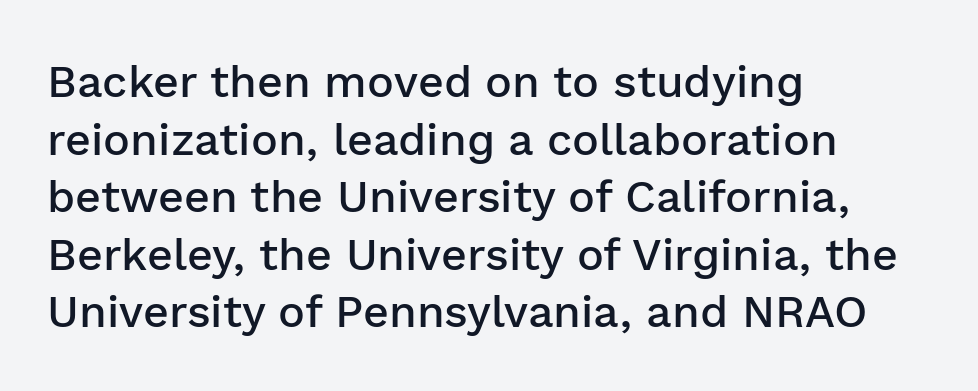
{"serif": "no", "italic": "no", "bold": "semi", "weight": "semibold", "width": "normal", "stroke_contrast": "low", "x_height": "medium", "monospaced": "no", "underline": "no", "align": "left", "line_spacing": "normal", "line_spacing_ratio": 1.28, "letter_spacing": "normal", "letter_spacing_em": 0.0, "glyph_px": 45}
